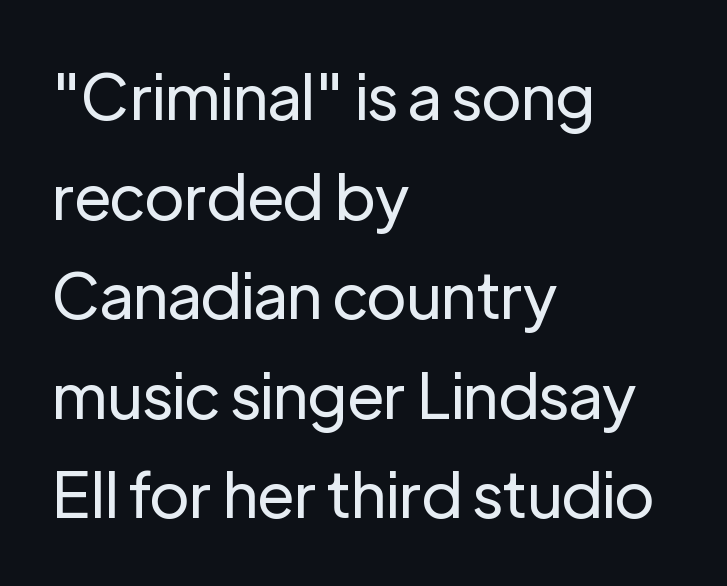
Q: Is the text bold? A: No.
Q: Is the text italic (slanted)? A: No, it is upright.
Q: Is the typeface a serif or a sans-serif typeface? A: Sans-serif.
Q: Is the text underlined? A: No.
Q: How is the paragraph aligned? A: Left-aligned.
Q: Is the spacing between letters normal or unusually wide? A: Normal.
Q: Is the spacing between lines tight, normal or loose? A: Normal.
Q: Width (condensed, normal, or wide)? A: Normal.
Q: Stroke contrast? A: Low.
Q: x-height? A: Medium.
Q: Monospaced? A: No.
